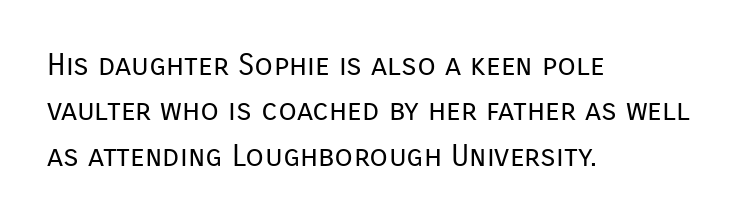
Q: Is the text bold? A: No.
Q: Is the text italic (slanted)? A: No, it is upright.
Q: Is the typeface a serif or a sans-serif typeface? A: Sans-serif.
Q: Is the text underlined? A: No.
Q: How is the paragraph aligned? A: Left-aligned.
Q: Is the spacing between letters normal or unusually wide? A: Normal.
Q: Is the spacing between lines tight, normal or loose? A: Normal.
Q: Width (condensed, normal, or wide)? A: Normal.
Q: Stroke contrast? A: Low.
Q: x-height? A: Medium.
Q: Monospaced? A: No.
